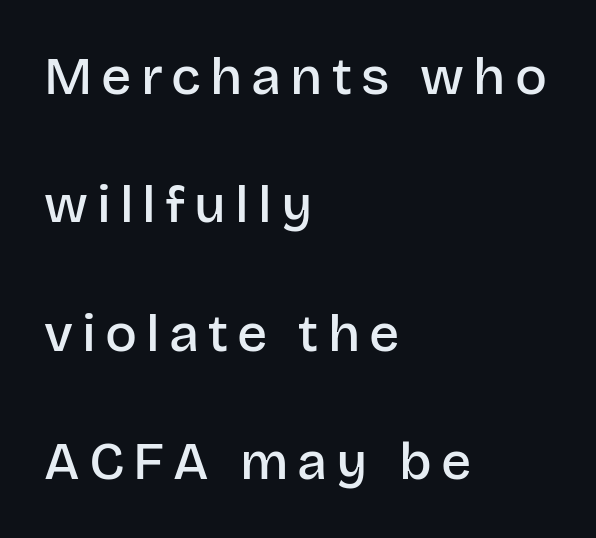
The axis of the letterforms is exactly vertical. Letterform terminals end flat and unadorned throughout the passage. Looks like regular typesetting: each glyph gets only the width it needs. What's the leading like? Stretched, with rows far apart.
